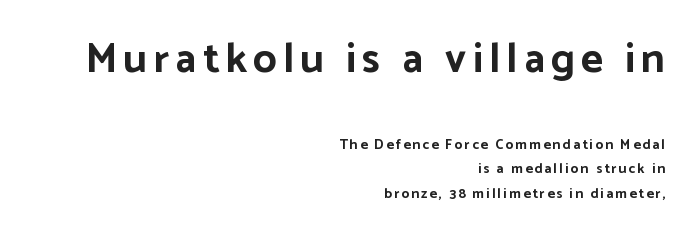
{"serif": "no", "italic": "no", "bold": "yes", "weight": "bold", "width": "normal", "stroke_contrast": "low", "x_height": "medium", "monospaced": "no", "underline": "no", "align": "right", "line_spacing_ratio": 1.76, "larger_block": "first", "size_ratio": 3.0, "glyph_px": 42}
